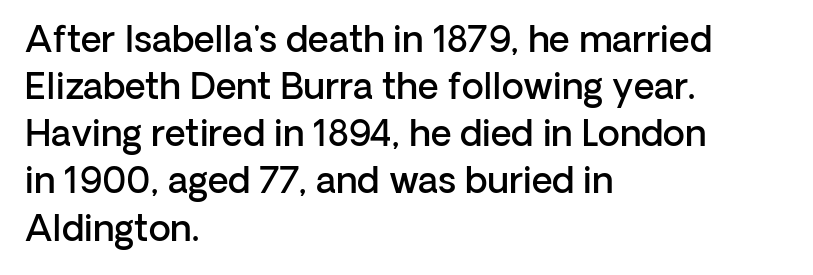
Q: Is the text bold? A: Semi-bold.
Q: Is the text italic (slanted)? A: No, it is upright.
Q: Is the typeface a serif or a sans-serif typeface? A: Sans-serif.
Q: Is the text underlined? A: No.
Q: How is the paragraph aligned? A: Left-aligned.
Q: Is the spacing between letters normal or unusually wide? A: Normal.
Q: Is the spacing between lines tight, normal or loose? A: Normal.
Q: Width (condensed, normal, or wide)? A: Normal.
Q: Stroke contrast? A: Low.
Q: x-height? A: Medium.
Q: Monospaced? A: No.
